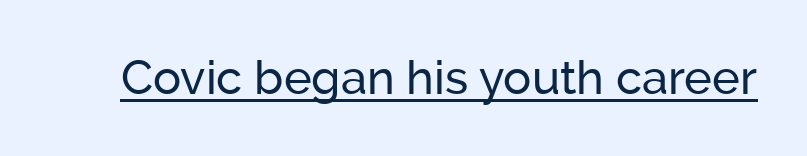
Q: Is the text italic (slanted)? A: No, it is upright.
Q: Is the typeface a serif or a sans-serif typeface? A: Sans-serif.
Q: Is the text underlined? A: Yes.
Q: Is the spacing between letters normal or unusually wide? A: Normal.
Q: Width (condensed, normal, or wide)? A: Normal.
Q: Stroke contrast? A: Low.
Q: x-height? A: Medium.
Q: Monospaced? A: No.
